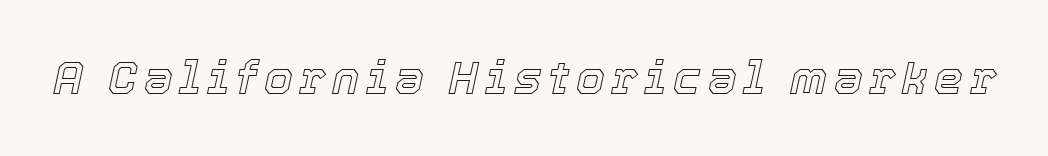
{"italic": "yes", "lean": "right", "slant_degrees": 12, "width": "normal", "x_height": "medium", "monospaced": "no", "underline": "no", "glyph_px": 46}
